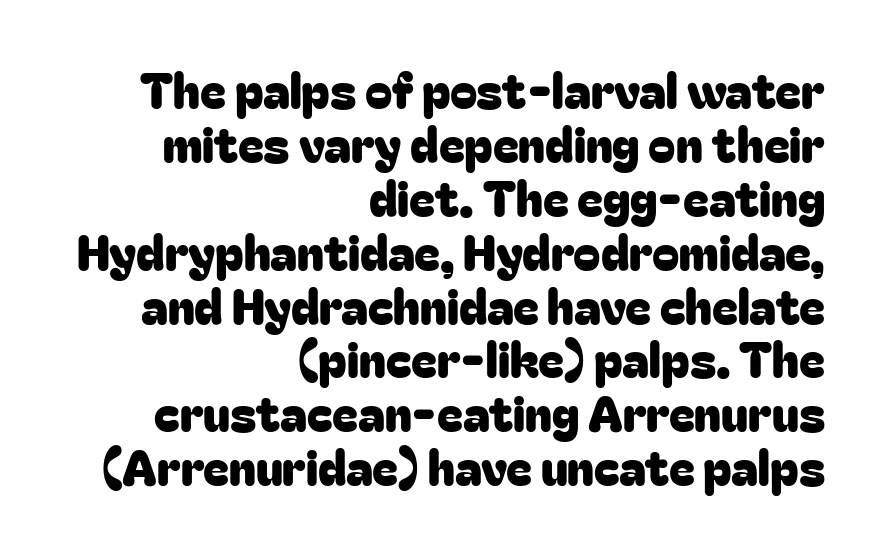
The image shows 49 px sans-serif type, upright; set right-aligned, tight line spacing (1.1x), normal letter spacing, not underlined; low stroke contrast and a medium x-height.
